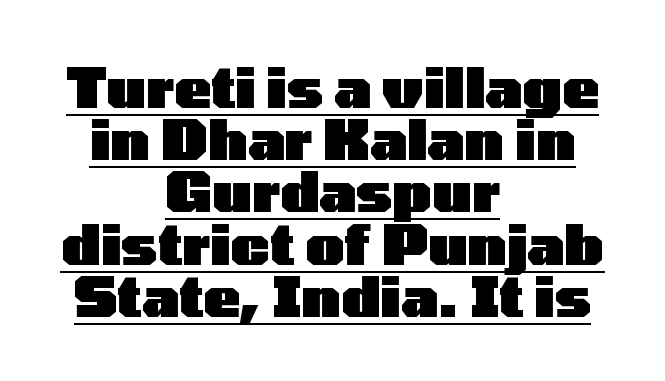
Somebody hit Ctrl+U on this one — the words are underlined. Rendered with straight, roman letterforms. A dark, heavy texture on the line: the type is bold. The lines in this sample share a center point and differ in where they start and stop.
